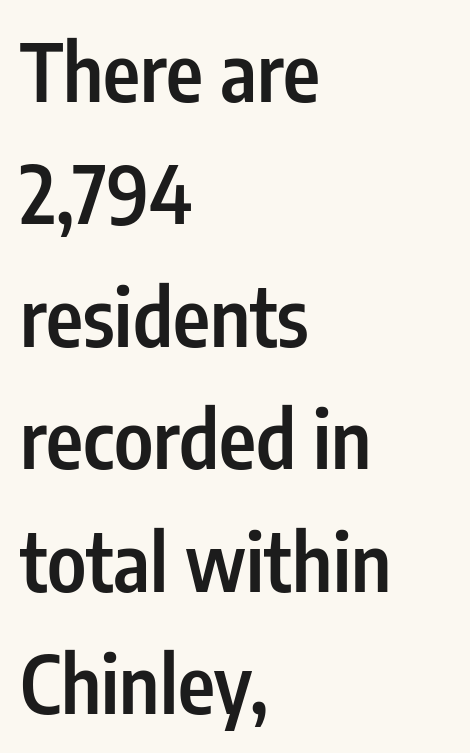
{"serif": "no", "italic": "no", "bold": "semi", "weight": "semibold", "width": "condensed", "stroke_contrast": "low", "x_height": "medium", "monospaced": "no", "underline": "no", "align": "left", "line_spacing": "normal", "line_spacing_ratio": 1.55, "letter_spacing": "normal", "letter_spacing_em": 0.0, "glyph_px": 79}
